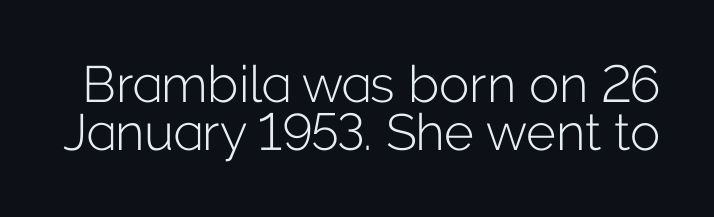
Stroke thickness stays within the range of a standard reading face or lighter. Inter-character spacing is left at the font's built-in metrics. The characters display no serif detailing; their extremities are plain. Proportional: the letters do not fall into vertical columns. The line-height multiplier appears low, near solid setting.
